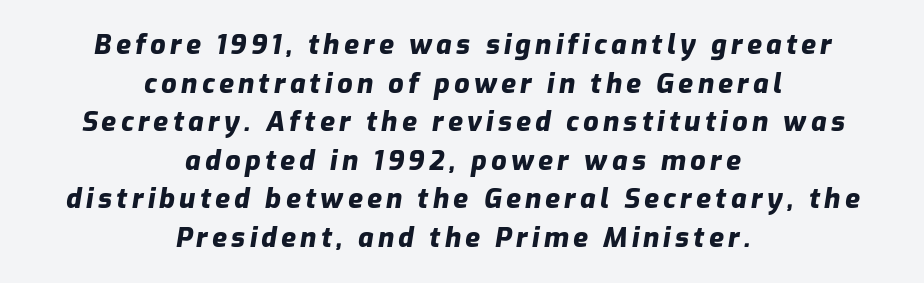
{"italic": "yes", "lean": "right", "slant_degrees": 9, "bold": "yes", "underline": "no", "align": "center", "line_spacing": "normal", "line_spacing_ratio": 1.43, "glyph_px": 27}
